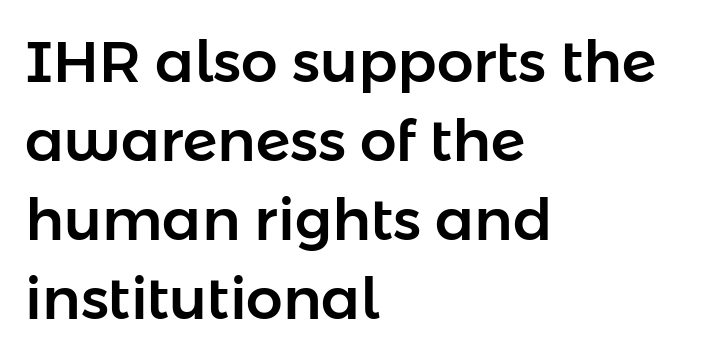
Q: Is the text italic (slanted)? A: No, it is upright.
Q: Is the typeface a serif or a sans-serif typeface? A: Sans-serif.
Q: Is the text underlined? A: No.
Q: How is the paragraph aligned? A: Left-aligned.
Q: Is the spacing between letters normal or unusually wide? A: Normal.
Q: Is the spacing between lines tight, normal or loose? A: Normal.
Q: Width (condensed, normal, or wide)? A: Normal.
Q: Stroke contrast? A: Low.
Q: x-height? A: Medium.
Q: Monospaced? A: No.
